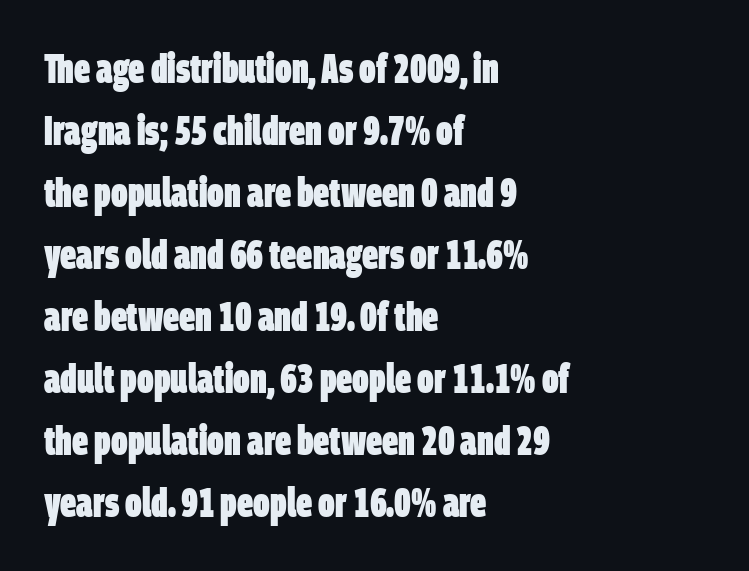
The letterforms sit shoulder to shoulder at normal distance. The face used here is a sans, in the tradition of grotesques and geometrics. The zone under the glyphs is completely vacant. Notice how thick the strokes are: this is what a full bold looks like. The leading is moderate, giving the passage an even texture.
